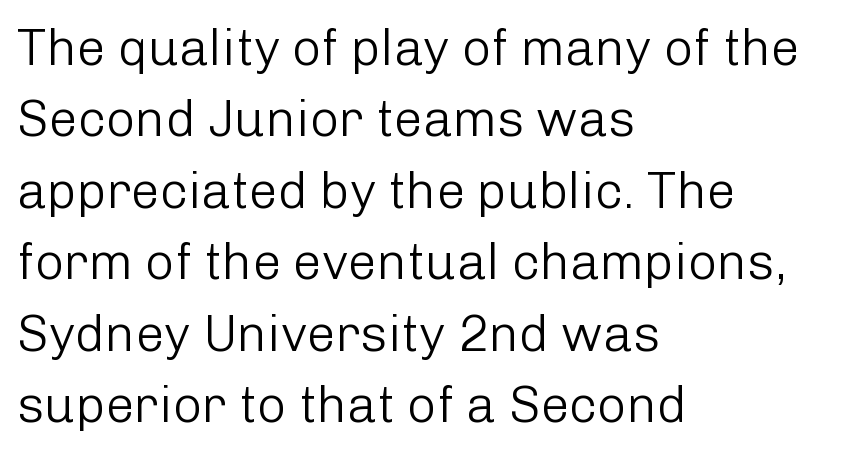
The image shows 51 px light sans-serif type, upright; set left-aligned, normal line spacing (1.4x), normal letter spacing, not underlined; low stroke contrast and a medium x-height.
